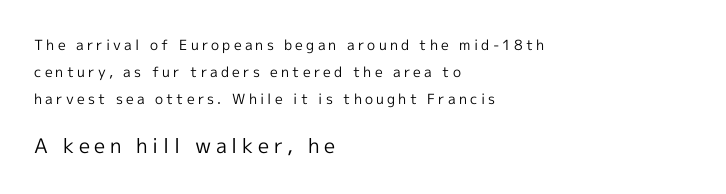
{"italic": "no", "bold": "no", "underline": "no", "align": "left", "line_spacing": "loose", "line_spacing_ratio": 1.92, "letter_spacing": "wide", "letter_spacing_em": 0.23, "larger_block": "second", "size_ratio": 1.43, "glyph_px": 20}
